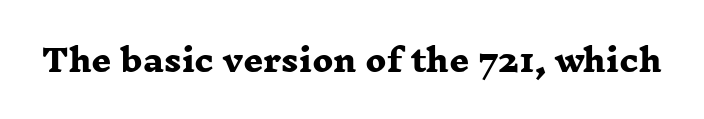
The image shows 31 px heavy, wide serif type; set normal letter spacing, not underlined; low stroke contrast and a medium x-height.
